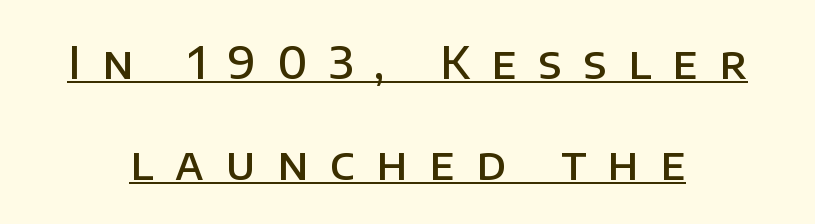
Q: Is the text bold? A: Semi-bold.
Q: Is the text italic (slanted)? A: No, it is upright.
Q: Is the typeface a serif or a sans-serif typeface? A: Sans-serif.
Q: Is the text underlined? A: Yes.
Q: How is the paragraph aligned? A: Centered.
Q: Is the spacing between letters normal or unusually wide? A: Unusually wide.
Q: Is the spacing between lines tight, normal or loose? A: Loose.
Q: Width (condensed, normal, or wide)? A: Normal.
Q: Stroke contrast? A: Low.
Q: x-height? A: Large.
Q: Monospaced? A: No.
